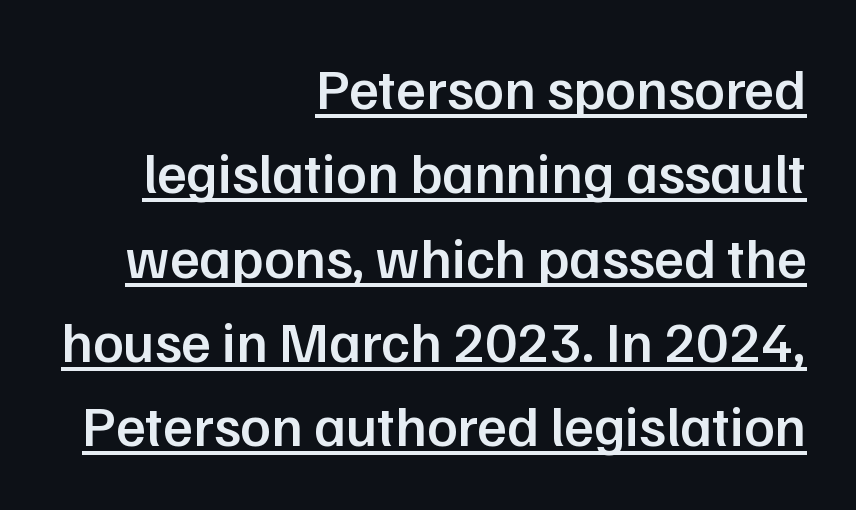
The image shows 57 px semibold sans-serif type, upright; set right-aligned, normal line spacing (1.48x), normal letter spacing, underlined; low stroke contrast and a medium x-height.
